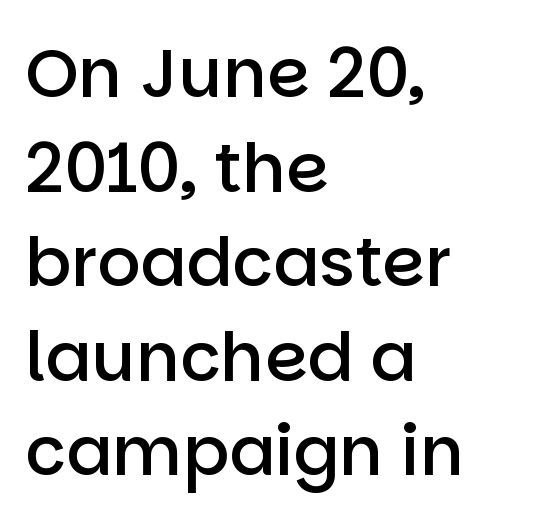
{"serif": "no", "italic": "no", "bold": "semi", "weight": "semibold", "width": "normal", "stroke_contrast": "low", "x_height": "large", "monospaced": "no", "underline": "no", "align": "left", "line_spacing": "normal", "line_spacing_ratio": 1.39, "letter_spacing": "normal", "letter_spacing_em": 0.0, "glyph_px": 68}
